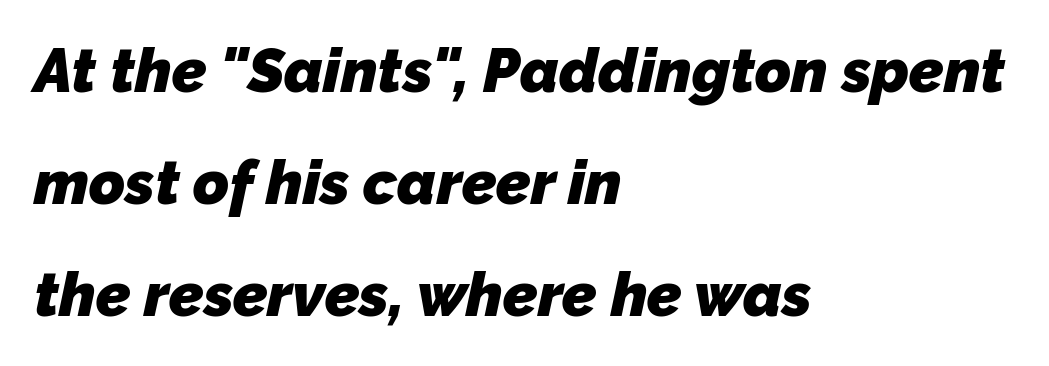
The image shows 61 px heavy sans-serif type; set left-aligned, line spacing 1.84x, normal letter spacing, not underlined; low stroke contrast and a medium x-height.
